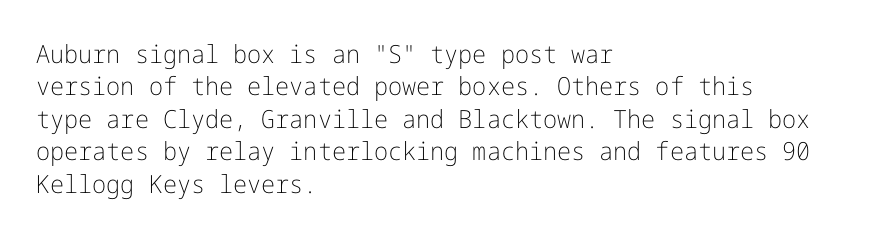
The words here are not underlined. Whoever set this chose a conventional vertical rhythm. Honestly, the letter spacing is just normal — you wouldn't notice it. Tall strokes in this sample are plumb rather than angled. Compared with a centered layout, this one pins lines to the left instead. The weight tops out at a normal text grade.
